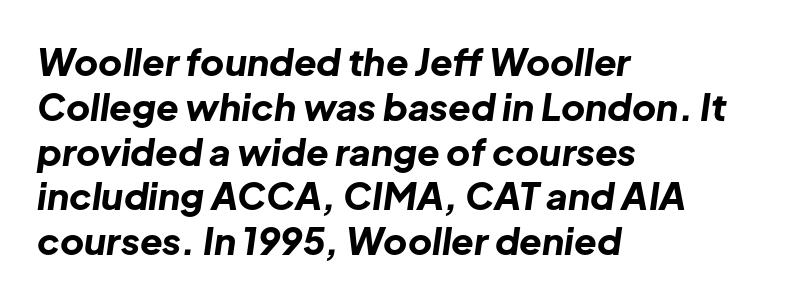
Q: Is the text bold? A: Yes.
Q: Is the text italic (slanted)? A: Yes, it leans right by about 8 degrees.
Q: Is the text underlined? A: No.
Q: How is the paragraph aligned? A: Left-aligned.
Q: Is the spacing between letters normal or unusually wide? A: Normal.
Q: Width (condensed, normal, or wide)? A: Normal.
Q: Stroke contrast? A: Low.
Q: x-height? A: Medium.
Q: Monospaced? A: No.
